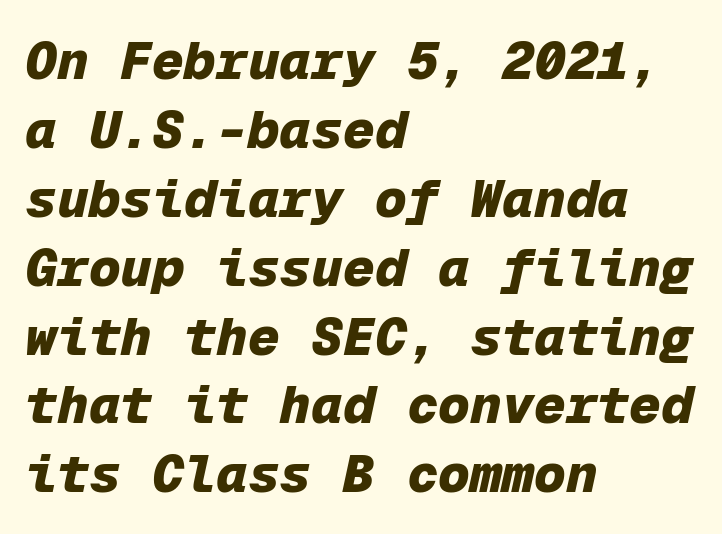
Q: Is the text bold? A: Yes.
Q: Is the text italic (slanted)? A: Yes, it leans right by about 12 degrees.
Q: Is the text underlined? A: No.
Q: How is the paragraph aligned? A: Left-aligned.
Q: Is the spacing between letters normal or unusually wide? A: Normal.
Q: Is the spacing between lines tight, normal or loose? A: Normal.
Q: Width (condensed, normal, or wide)? A: Normal.
Q: Stroke contrast? A: Low.
Q: x-height? A: Medium.
Q: Monospaced? A: Yes.
